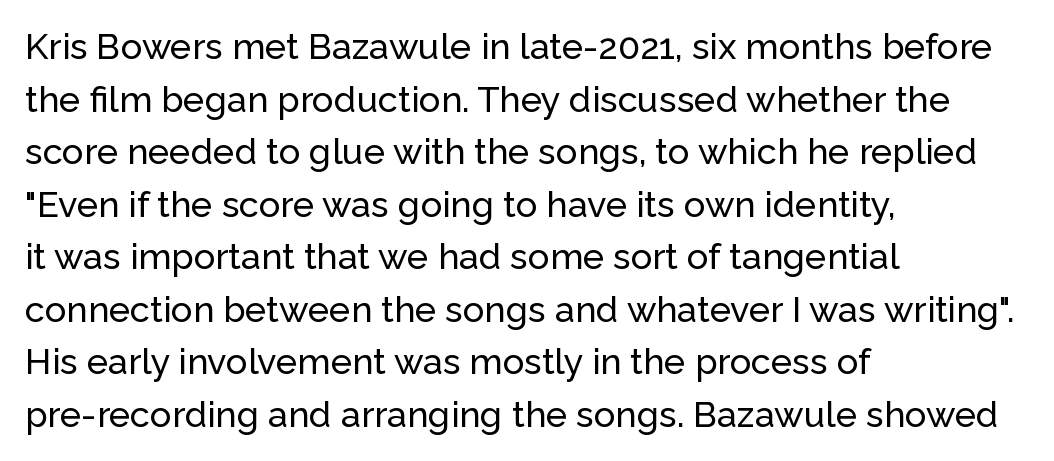
Q: Is the text italic (slanted)? A: No, it is upright.
Q: Is the typeface a serif or a sans-serif typeface? A: Sans-serif.
Q: Is the text underlined? A: No.
Q: How is the paragraph aligned? A: Left-aligned.
Q: Is the spacing between letters normal or unusually wide? A: Normal.
Q: Is the spacing between lines tight, normal or loose? A: Normal.
Q: Width (condensed, normal, or wide)? A: Normal.
Q: Stroke contrast? A: Low.
Q: x-height? A: Medium.
Q: Monospaced? A: No.
